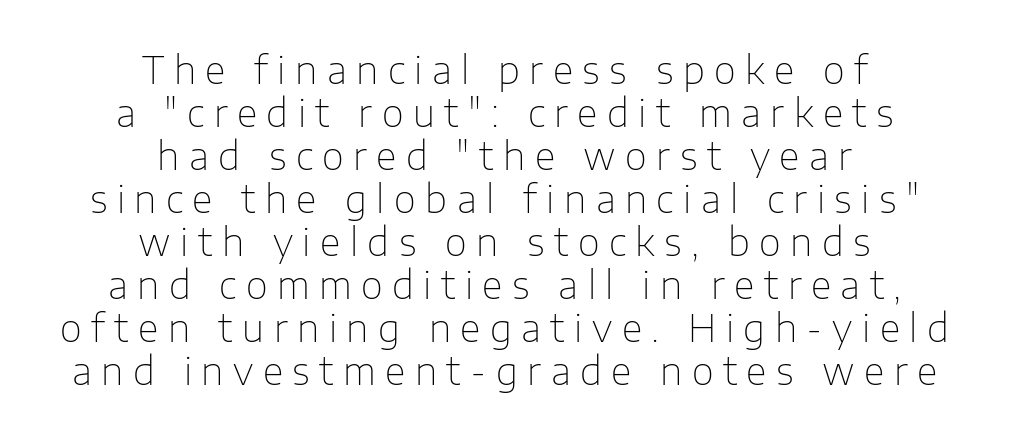
The image shows 38 px thin sans-serif type, upright; set centered, tight line spacing (1.13x), unusually wide letter spacing (+0.25 em), not underlined; low stroke contrast and a medium x-height.
